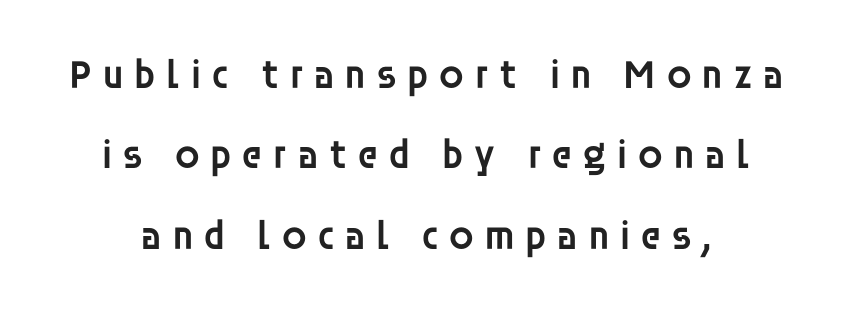
Is this a fixed-width face? No — the glyphs have proportional, varying widths. Strokes here are thickened, but only to semibold level. The line-height multiplier appears high, well above default. Look at the bottom of the vertical strokes: they stop flat, with no serifs. Each row of text sits above clean, open space.
